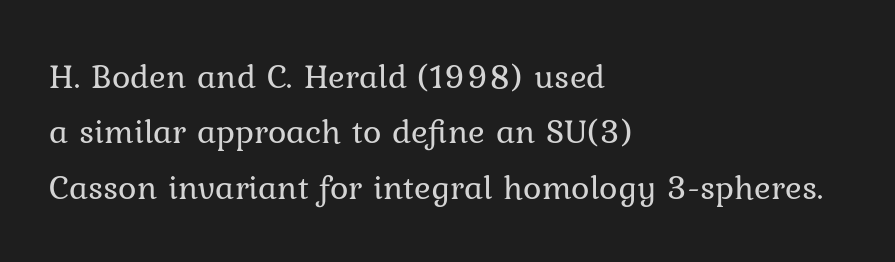
{"serif": "yes", "italic": "no", "bold": "no", "weight": "regular", "width": "normal", "stroke_contrast": "low", "x_height": "medium", "monospaced": "no", "underline": "no", "align": "left", "line_spacing": "normal", "line_spacing_ratio": 1.58, "letter_spacing": "normal", "letter_spacing_em": 0.0, "glyph_px": 35}
